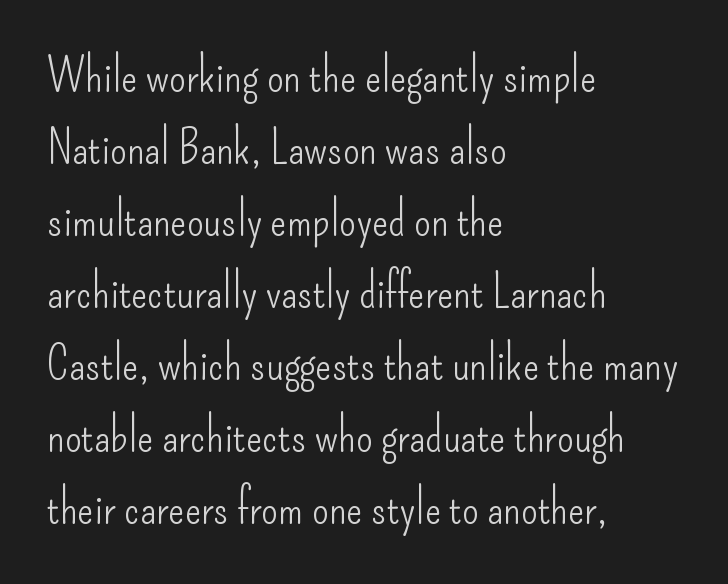
Words float on clear page, feet unadorned. The typesetter chose a ragged-right arrangement here. The rendering uses natural spacing where letterforms have individual widths. One glance says typical: line gaps are just what's usual. This sample uses an upright cut, with every glyph sitting square on the baseline. In terms of letterspacing, this is plain default setting.
